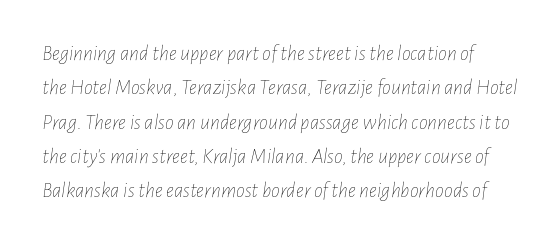
Q: Is the text bold? A: No.
Q: Is the text italic (slanted)? A: Yes, it leans right by about 7 degrees.
Q: Is the text underlined? A: No.
Q: Is the spacing between letters normal or unusually wide? A: Normal.
Q: Is the spacing between lines tight, normal or loose? A: Normal.
